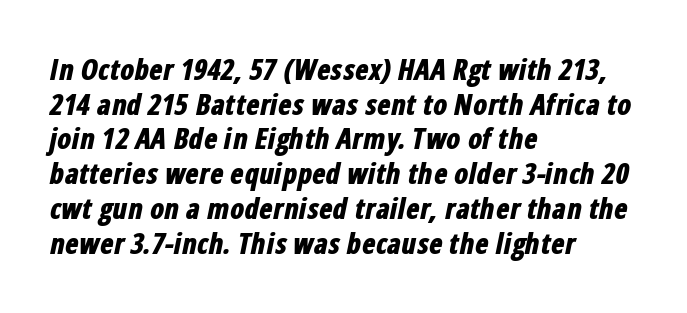
The rendering uses a bold face; every stroke is thick and dark. An italicized treatment has been applied to the whole sample. Layout note: lines flush left. The passage shown is typed in a proportional face where columns would drift.
